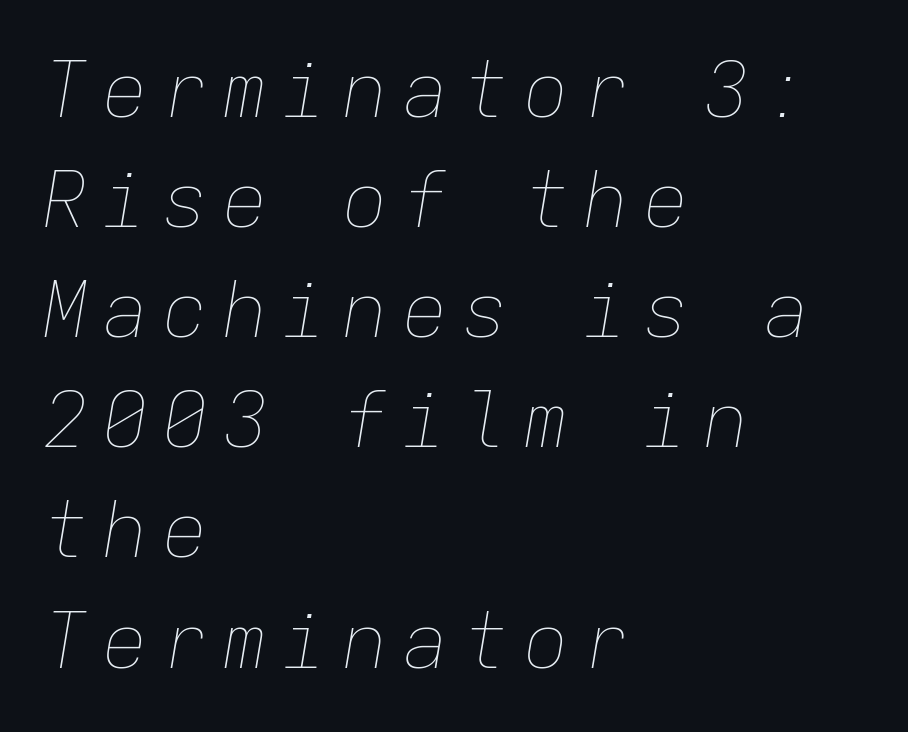
The image shows 77 px thin type, italic (leaning right), monospaced; set left-aligned, normal line spacing (1.43x), not underlined; low stroke contrast and a medium x-height.
